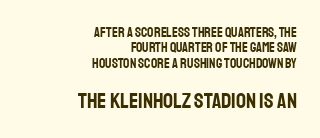
Q: Is the text italic (slanted)? A: No, it is upright.
Q: Is the text underlined? A: No.
Q: How is the paragraph aligned? A: Right-aligned.
Q: Is the spacing between letters normal or unusually wide? A: Normal.
Q: Is the spacing between lines tight, normal or loose? A: Tight.
Q: Which block of text is set in a larger size, the first (top) or the second (bottom)? A: The second (bottom) one.
